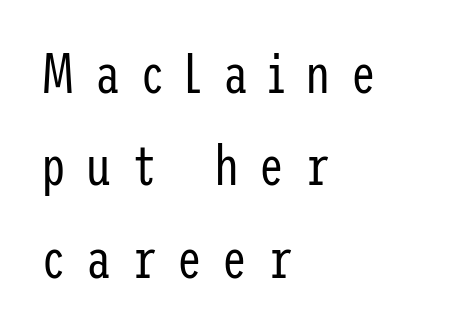
{"serif": "no", "italic": "no", "bold": "no", "weight": "regular", "width": "condensed", "stroke_contrast": "low", "x_height": "medium", "underline": "no", "align": "left", "line_spacing": "normal", "line_spacing_ratio": 1.65, "letter_spacing": "wide", "letter_spacing_em": 0.36, "glyph_px": 56}
